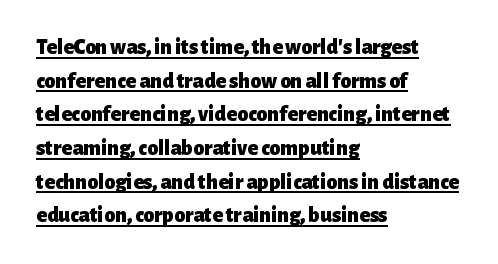
{"italic": "no", "bold": "yes", "underline": "yes", "align": "left", "line_spacing": "normal", "line_spacing_ratio": 1.53, "letter_spacing": "normal", "letter_spacing_em": 0.0, "glyph_px": 22}
